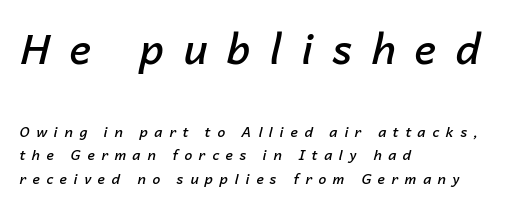
{"italic": "yes", "lean": "right", "slant_degrees": 14, "bold": "semi", "weight": "semibold", "width": "normal", "stroke_contrast": "low", "x_height": "medium", "monospaced": "no", "underline": "no", "align": "left", "line_spacing": "normal", "line_spacing_ratio": 1.68, "letter_spacing": "wide", "letter_spacing_em": 0.47, "larger_block": "first", "size_ratio": 2.93, "glyph_px": 41}
